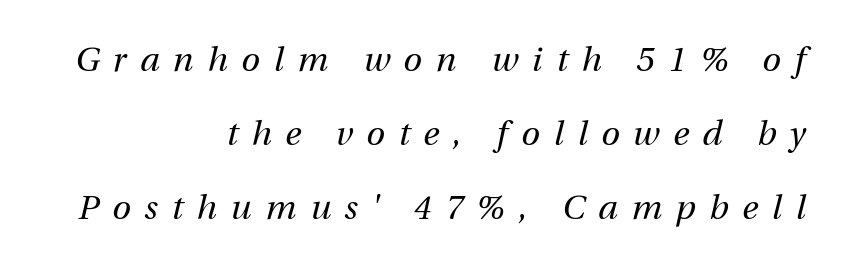
{"italic": "yes", "lean": "right", "slant_degrees": 13, "bold": "no", "weight": "regular", "width": "normal", "stroke_contrast": "medium", "x_height": "medium", "monospaced": "no", "underline": "no", "align": "right", "line_spacing": "loose", "line_spacing_ratio": 2.18, "letter_spacing": "wide", "letter_spacing_em": 0.4, "glyph_px": 34}
